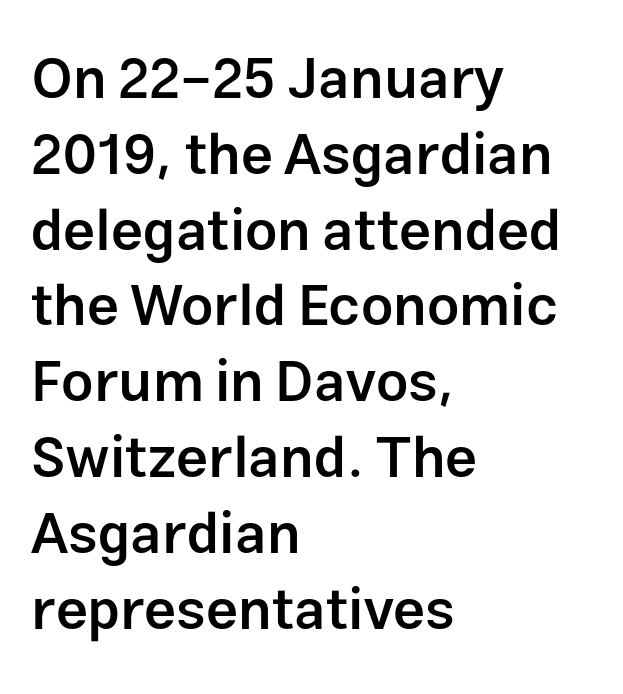
Q: Is the text bold? A: Semi-bold.
Q: Is the text italic (slanted)? A: No, it is upright.
Q: Is the typeface a serif or a sans-serif typeface? A: Sans-serif.
Q: Is the text underlined? A: No.
Q: How is the paragraph aligned? A: Left-aligned.
Q: Is the spacing between letters normal or unusually wide? A: Normal.
Q: Is the spacing between lines tight, normal or loose? A: Normal.
Q: Width (condensed, normal, or wide)? A: Normal.
Q: Stroke contrast? A: Low.
Q: x-height? A: Medium.
Q: Monospaced? A: No.
